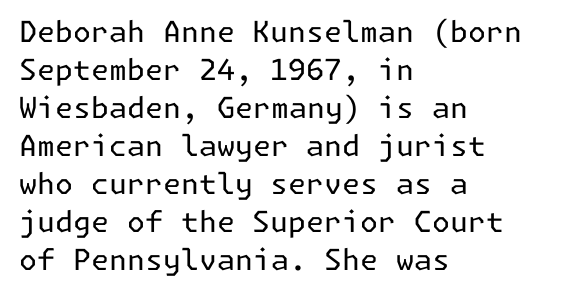
Q: Is the text bold? A: No.
Q: Is the text italic (slanted)? A: No, it is upright.
Q: Is the typeface a serif or a sans-serif typeface? A: Sans-serif.
Q: Is the text underlined? A: No.
Q: How is the paragraph aligned? A: Left-aligned.
Q: Is the spacing between letters normal or unusually wide? A: Normal.
Q: Is the spacing between lines tight, normal or loose? A: Normal.
Q: Width (condensed, normal, or wide)? A: Normal.
Q: Stroke contrast? A: Low.
Q: x-height? A: Medium.
